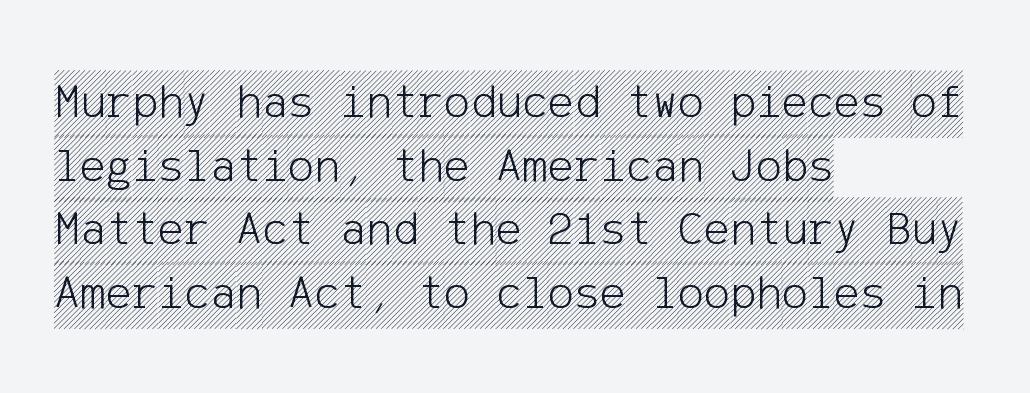
{"italic": "no", "width": "condensed", "x_height": "large", "underline": "no", "align": "left", "line_spacing": "normal", "line_spacing_ratio": 1.3, "letter_spacing": "normal", "letter_spacing_em": 0.0, "glyph_px": 49}
